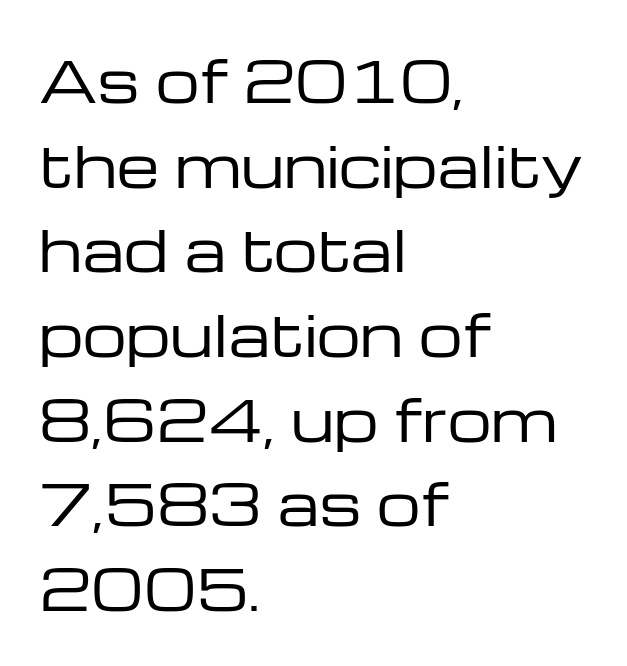
Leading: standard. The lettering stays uniformly vertical, giving the passage a roman look. The designer went with a sans here, leaving each stem footless. How are the letters spaced? Ordinarily, with no added tracking. The passage shown is not bold in any degree.
